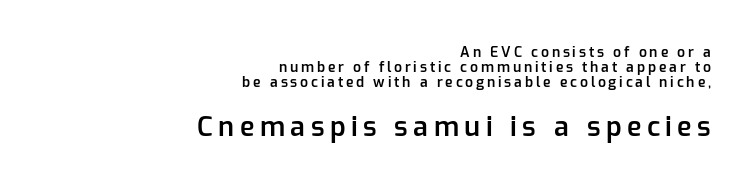
Q: Is the text bold? A: Semi-bold.
Q: Is the text italic (slanted)? A: No, it is upright.
Q: Is the text underlined? A: No.
Q: How is the paragraph aligned? A: Right-aligned.
Q: Is the spacing between letters normal or unusually wide? A: Unusually wide.
Q: Is the spacing between lines tight, normal or loose? A: Tight.
Q: Which block of text is set in a larger size, the first (top) or the second (bottom)? A: The second (bottom) one.
